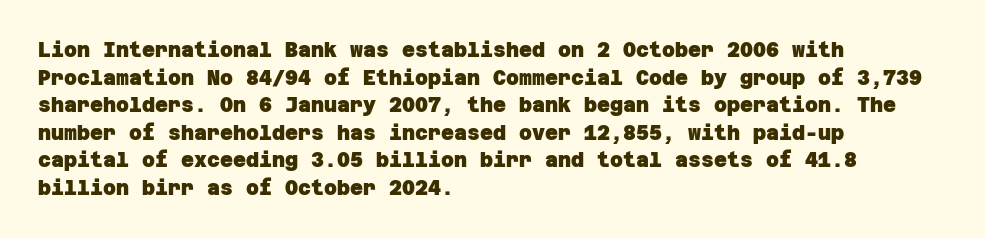
The image shows 20 px bold type; set left-aligned, normal line spacing (1.38x), normal letter spacing, not underlined.
